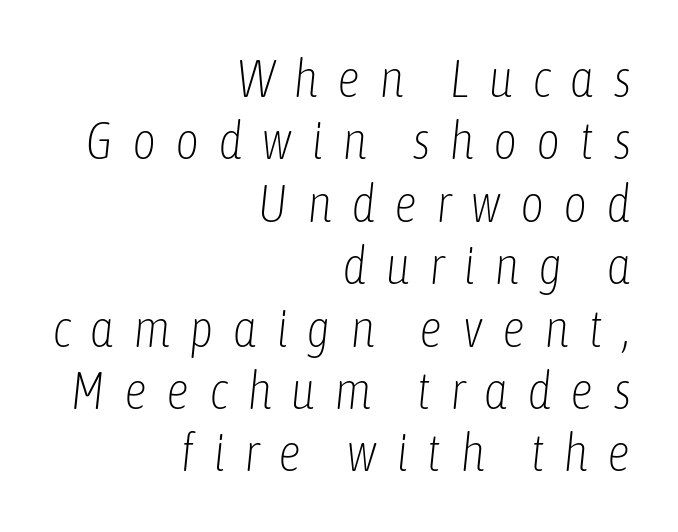
You could only call the tracking loose — the letters float apart. One-word summary of the alignment: right. The letters look calm and open, with moderate or lighter stems. The baseline area is clear. Slant detected: the letters are inclined. The passage shown is typed in a proportional face where columns would drift.
